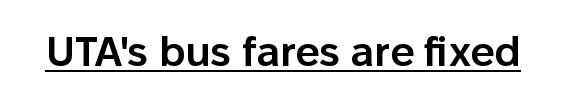
The image shows 42 px semibold sans-serif type, upright; set normal letter spacing, underlined; low stroke contrast and a medium x-height.
